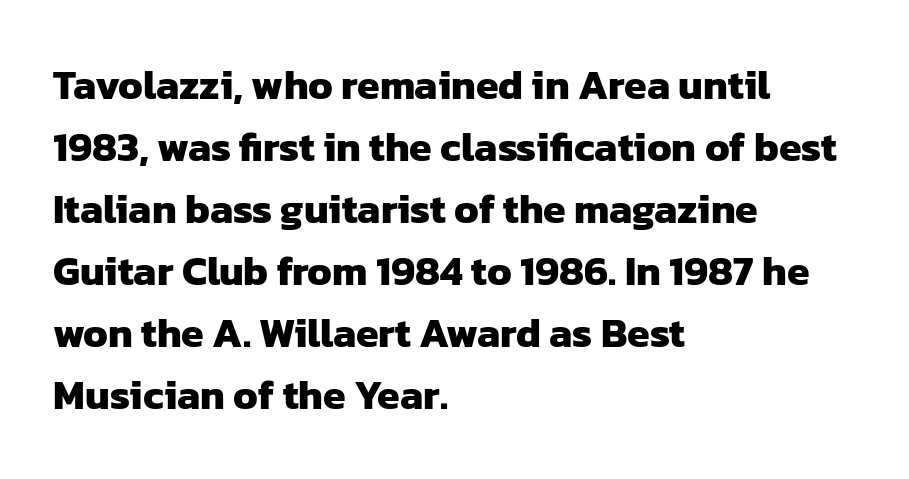
Q: Is the text bold? A: Yes.
Q: Is the typeface a serif or a sans-serif typeface? A: Sans-serif.
Q: Is the text underlined? A: No.
Q: How is the paragraph aligned? A: Left-aligned.
Q: Is the spacing between letters normal or unusually wide? A: Normal.
Q: Is the spacing between lines tight, normal or loose? A: Normal.
Q: Width (condensed, normal, or wide)? A: Normal.
Q: Stroke contrast? A: Low.
Q: x-height? A: Medium.
Q: Monospaced? A: No.
